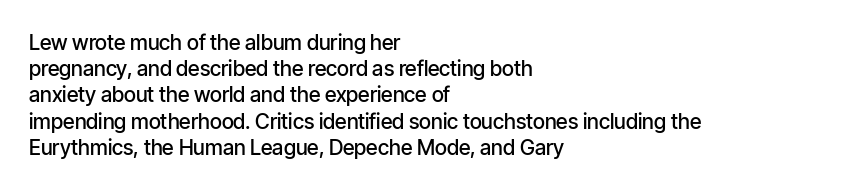
The image shows 21 px text type, upright; set left-aligned, normal line spacing (1.25x), normal letter spacing, not underlined.
